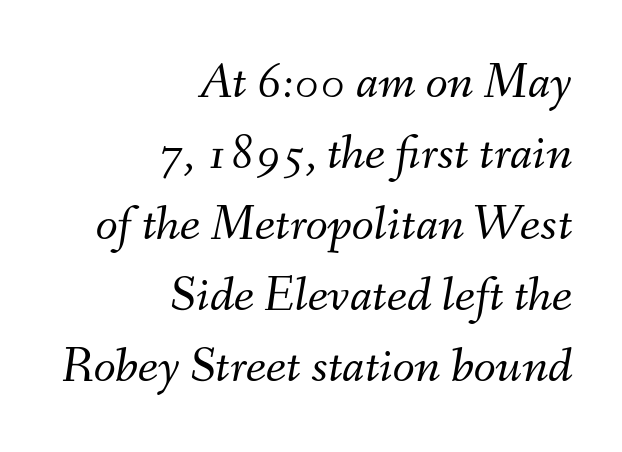
{"italic": "yes", "lean": "right", "slant_degrees": 9, "bold": "no", "weight": "light", "width": "normal", "stroke_contrast": "medium", "x_height": "small", "monospaced": "no", "underline": "no", "align": "right", "line_spacing": "normal", "line_spacing_ratio": 1.39, "letter_spacing": "normal", "letter_spacing_em": 0.0, "glyph_px": 51}
